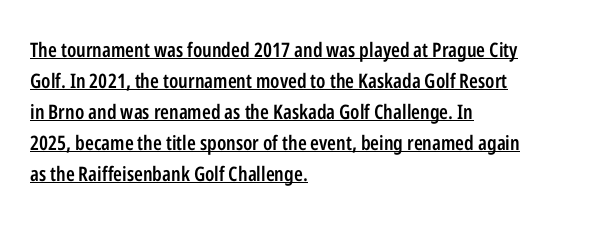
{"italic": "no", "bold": "semi", "underline": "yes", "align": "left", "line_spacing": "normal", "line_spacing_ratio": 1.55, "letter_spacing": "normal", "letter_spacing_em": 0.0, "glyph_px": 20}
